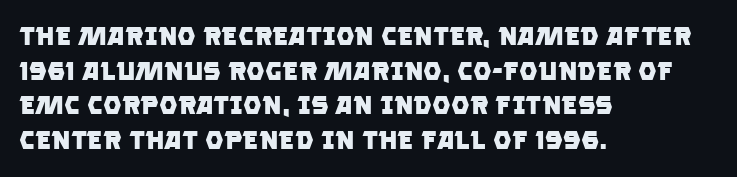
The image shows 26 px bold type; set left-aligned, normal line spacing (1.33x), normal letter spacing, not underlined.
